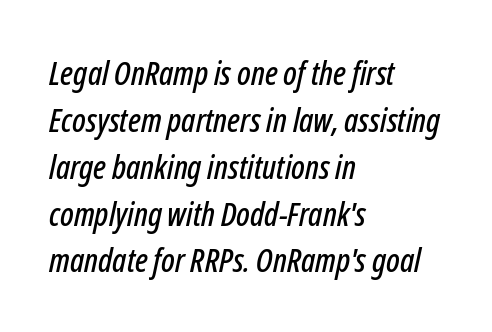
This is oblique type, the kind used for emphasis or titles. Default kerning and tracking; the words read as compact shapes. Do the characters align in a grid? No, the font is proportional. Only glyphs here, with clear space below each row. The vertical gap from one line to the next is medium. The lines in this sample share a left origin and differ only in where they stop.
